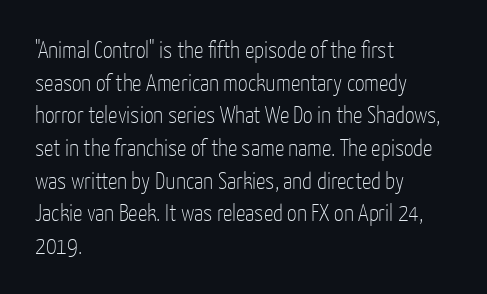
Plain, unruled lines of type. Ordinary non-slanted type is in use. Does extra space separate the letters? No, they use regular spacing. This is not heavy type; no bold has been used. These lines sit exactly where default settings would place them. Reading down the block, your eye returns to a fixed left position each line.
